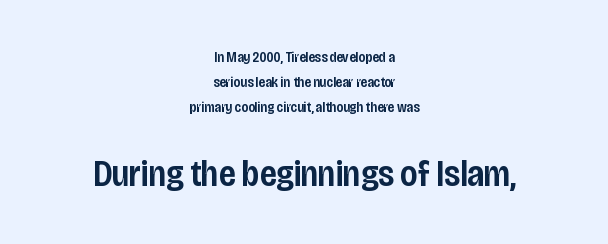
No extra tracking has been applied to these lines. Type style note: lacks serifs. Looks like regular typesetting: each glyph gets only the width it needs. The compositor balanced each line on the midline. The composition opens small and finishes big. The typesetting leans somewhat heavy: a semibold.
